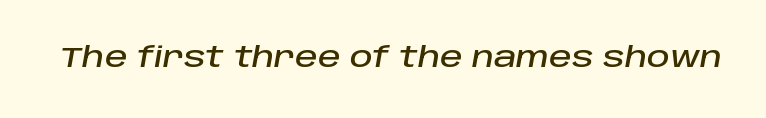
These lines were composed using italics. Glyph-to-glyph distance matches everyday printed text. The string is rendered with underlining switched off. These lines are rendered in a variable-pitch font.
